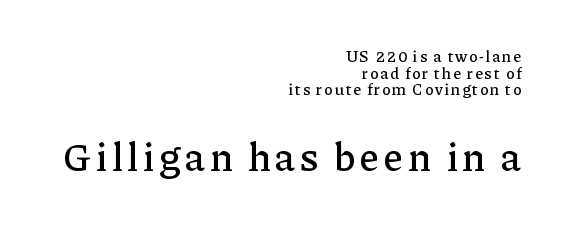
{"serif": "yes", "italic": "no", "width": "normal", "stroke_contrast": "low", "x_height": "medium", "monospaced": "no", "underline": "no", "align": "right", "line_spacing": "tight", "line_spacing_ratio": 1.04, "larger_block": "second", "size_ratio": 2.5, "glyph_px": 40}
